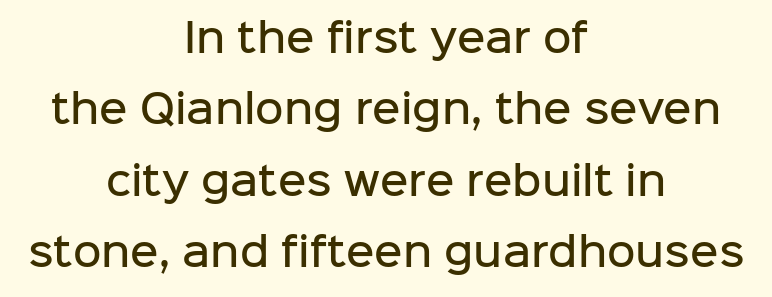
Q: Is the text bold? A: Semi-bold.
Q: Is the text italic (slanted)? A: No, it is upright.
Q: Is the typeface a serif or a sans-serif typeface? A: Sans-serif.
Q: Is the text underlined? A: No.
Q: How is the paragraph aligned? A: Centered.
Q: Is the spacing between letters normal or unusually wide? A: Normal.
Q: Width (condensed, normal, or wide)? A: Normal.
Q: Stroke contrast? A: Low.
Q: x-height? A: Medium.
Q: Monospaced? A: No.
